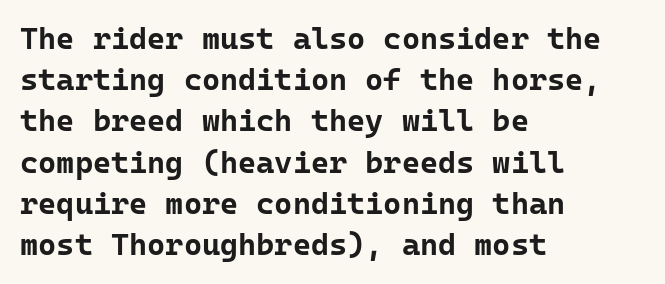
The image shows 31 px bold sans-serif type, upright, monospaced; set left-aligned, normal line spacing (1.33x), normal letter spacing, not underlined; low stroke contrast and a medium x-height.
